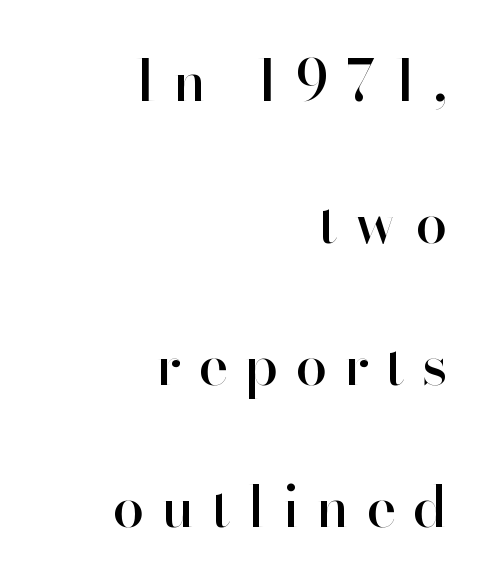
You could not count columns in this text — the font is proportionally spaced. The face used here is a sans, in the tradition of grotesques and geometrics. Here the glyphs are tracked loosely, breaking word shapes into spaced letters. Baseline-to-baseline distance is far greater than the letter height. In terms of posture, this sample is upright.
